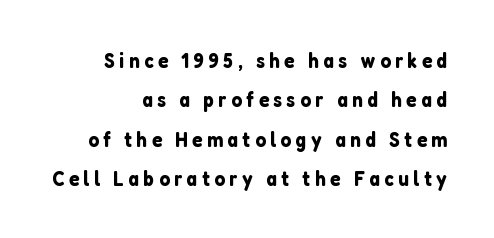
{"italic": "no", "underline": "no", "align": "right", "line_spacing_ratio": 1.87, "letter_spacing": "wide", "letter_spacing_em": 0.21, "glyph_px": 21}
